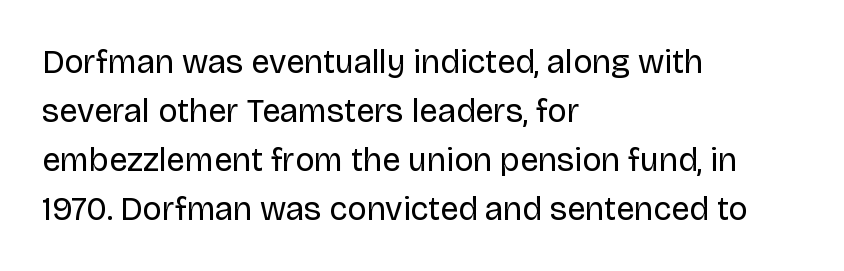
The image shows 33 px regular-weight sans-serif type, upright; set left-aligned, normal line spacing (1.48x), normal letter spacing, not underlined; low stroke contrast and a large x-height.
